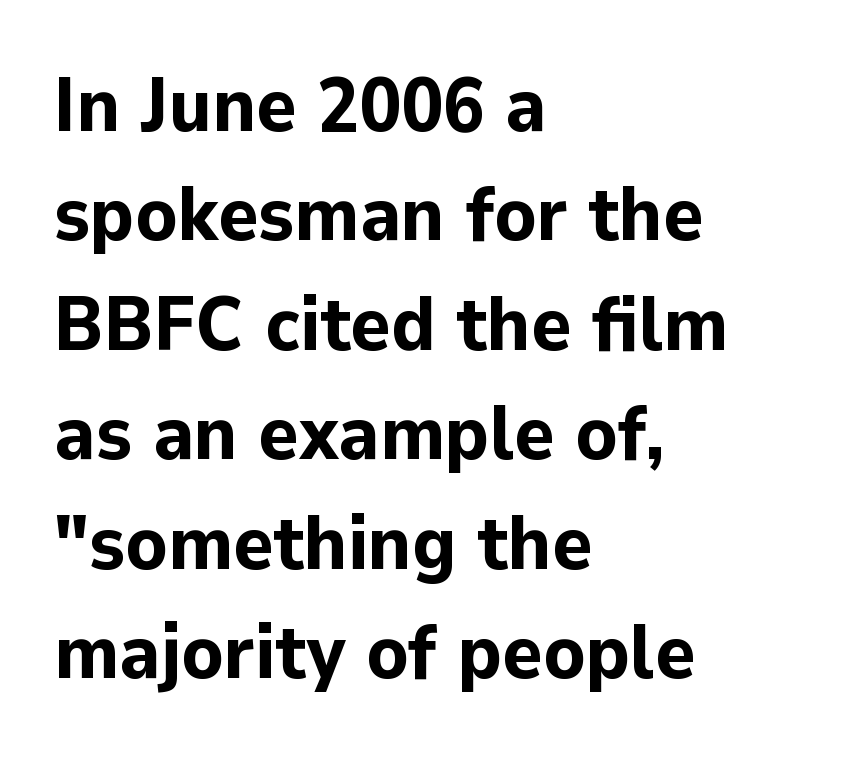
{"serif": "no", "italic": "no", "bold": "yes", "weight": "bold", "width": "normal", "stroke_contrast": "low", "x_height": "medium", "monospaced": "no", "underline": "no", "align": "left", "line_spacing": "normal", "line_spacing_ratio": 1.44, "letter_spacing": "normal", "letter_spacing_em": 0.0, "glyph_px": 76}
